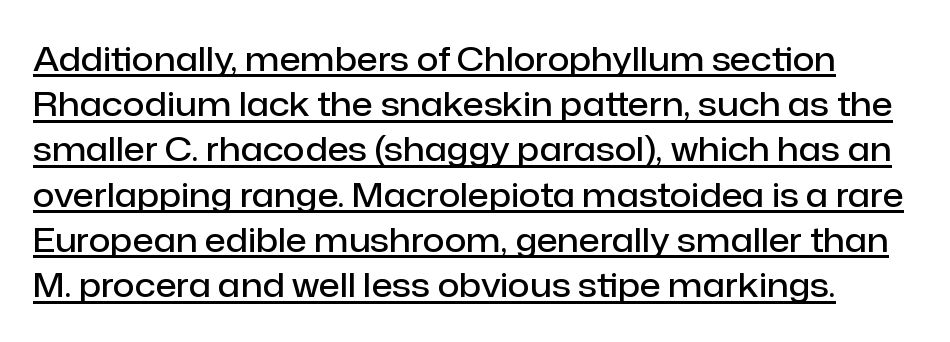
{"serif": "no", "italic": "no", "bold": "semi", "weight": "semibold", "width": "normal", "stroke_contrast": "low", "x_height": "medium", "monospaced": "no", "underline": "yes", "line_spacing": "normal", "line_spacing_ratio": 1.33, "letter_spacing": "normal", "letter_spacing_em": 0.0, "glyph_px": 34}
